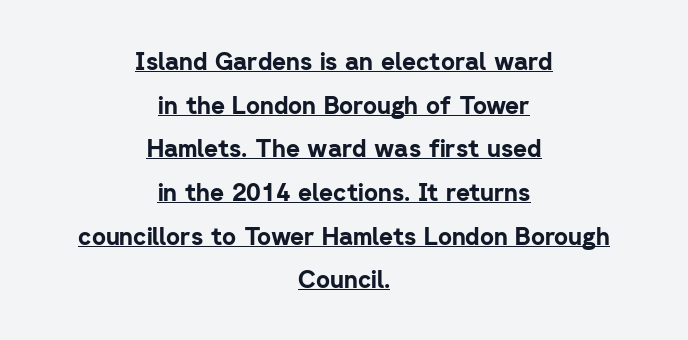
The image shows 24 px bold type, upright; set centered, line spacing 1.82x, normal letter spacing, underlined.
